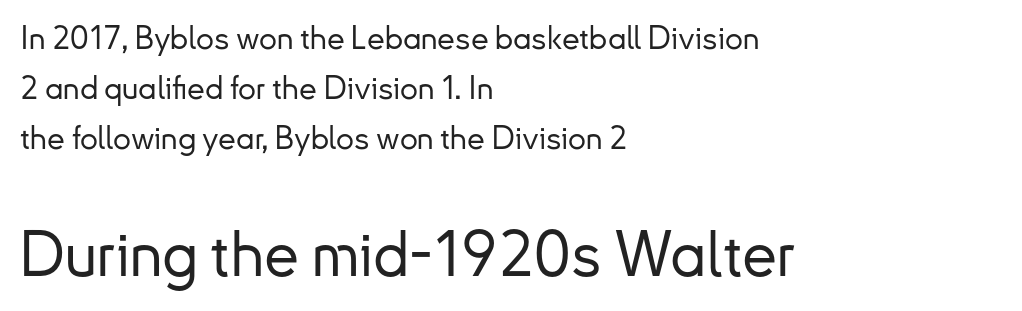
The image shows 63 px sans-serif type, upright; set left-aligned, normal line spacing (1.56x), normal letter spacing, not underlined; the second (bottom) block is 1.97x larger; low stroke contrast and a small x-height.
